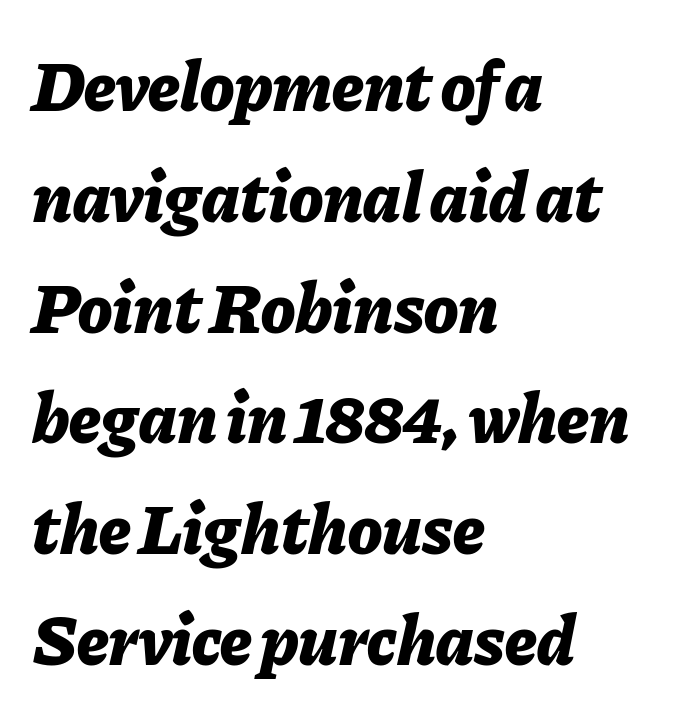
{"italic": "yes", "lean": "right", "slant_degrees": 11, "bold": "yes", "weight": "bold", "width": "normal", "stroke_contrast": "low", "x_height": "medium", "monospaced": "no", "underline": "no", "align": "left", "line_spacing": "normal", "line_spacing_ratio": 1.56, "letter_spacing": "normal", "letter_spacing_em": 0.0, "glyph_px": 71}
